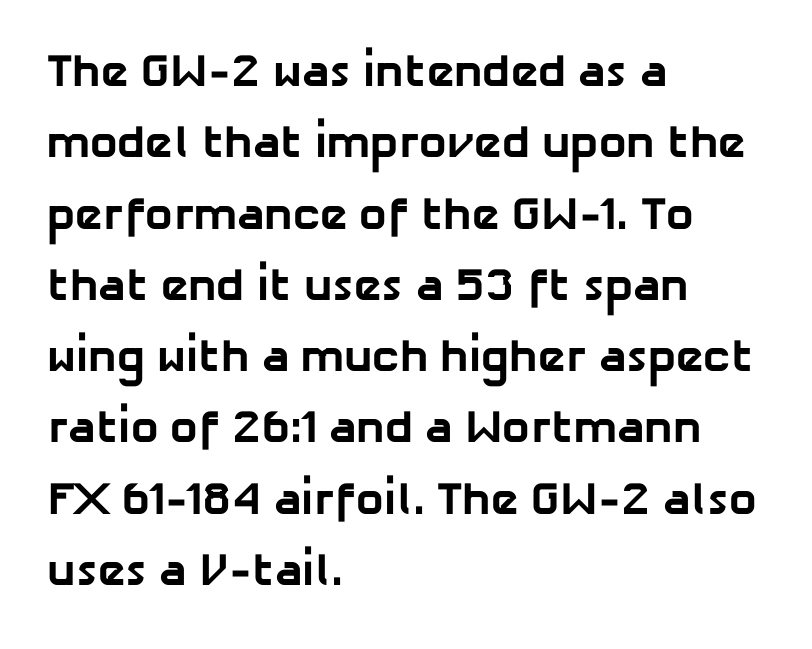
{"serif": "no", "bold": "yes", "weight": "bold", "width": "normal", "stroke_contrast": "low", "x_height": "medium", "monospaced": "no", "underline": "no", "align": "left", "line_spacing": "normal", "line_spacing_ratio": 1.55, "letter_spacing": "normal", "letter_spacing_em": 0.0, "glyph_px": 46}
